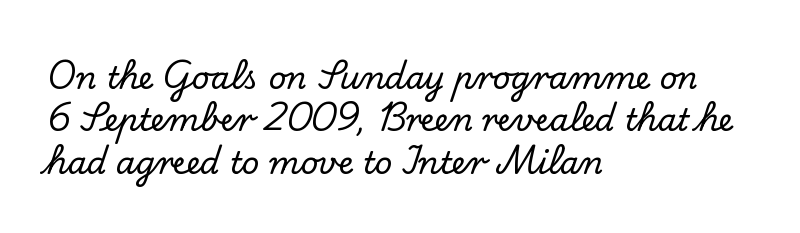
The image shows 31 px serif type; set left-aligned, normal line spacing (1.37x), normal letter spacing, not underlined; low stroke contrast and a small x-height.
